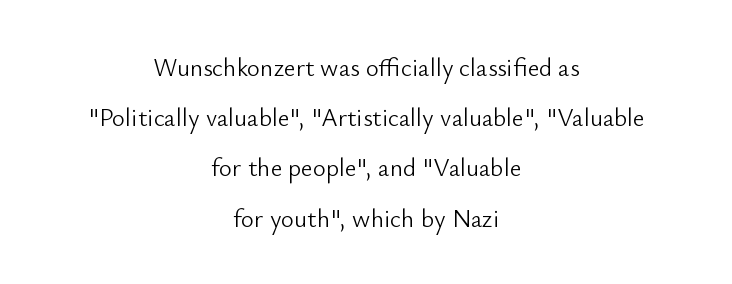
{"italic": "no", "bold": "no", "underline": "no", "align": "center", "line_spacing": "loose", "line_spacing_ratio": 2.01, "letter_spacing": "normal", "letter_spacing_em": 0.0, "glyph_px": 25}
